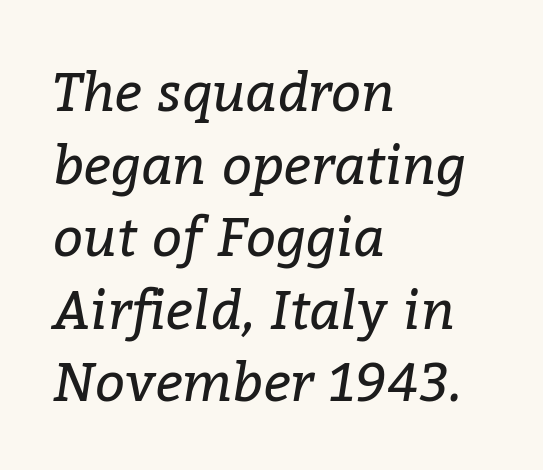
{"serif": "yes", "italic": "yes", "lean": "right", "slant_degrees": 9, "bold": "no", "weight": "regular", "width": "normal", "stroke_contrast": "low", "x_height": "medium", "monospaced": "no", "underline": "no", "align": "left", "line_spacing": "normal", "line_spacing_ratio": 1.37, "letter_spacing": "normal", "letter_spacing_em": 0.0, "glyph_px": 53}
